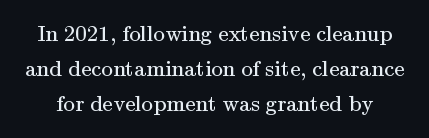
Q: Is the text bold? A: No.
Q: Is the text italic (slanted)? A: No, it is upright.
Q: Is the text underlined? A: No.
Q: Is the spacing between letters normal or unusually wide? A: Normal.
Q: Is the spacing between lines tight, normal or loose? A: Normal.
